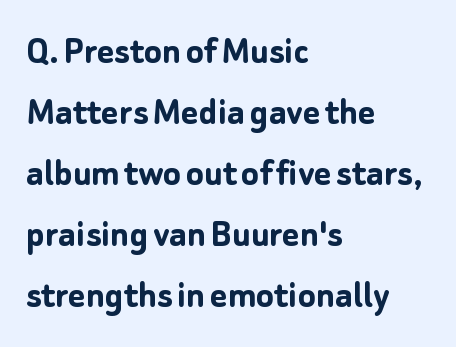
These lines are rendered in a variable-pitch font. Where is the straight margin? On the left. The gaps between neighbouring characters are ordinary and unremarkable. This is roman type, the default non-slanted kind. No word sits above an underline. Nothing sits at the stroke ends, so this counts as sans-serif.
